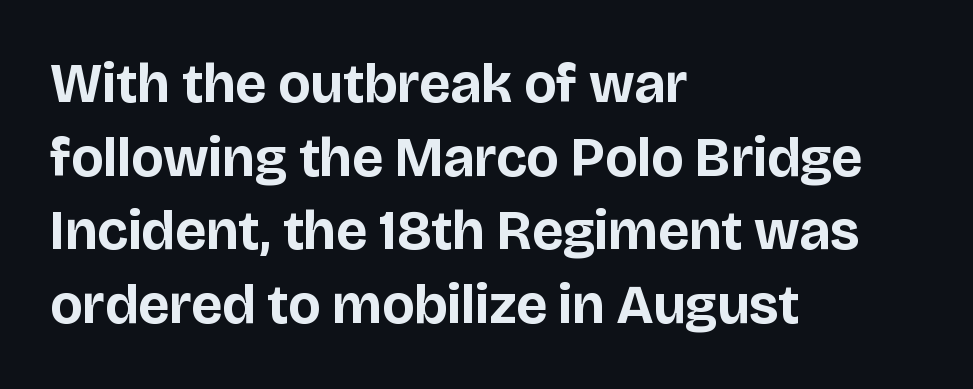
The image shows 55 px bold sans-serif type, upright; set left-aligned, normal line spacing (1.34x), normal letter spacing, not underlined; low stroke contrast and a large x-height.
